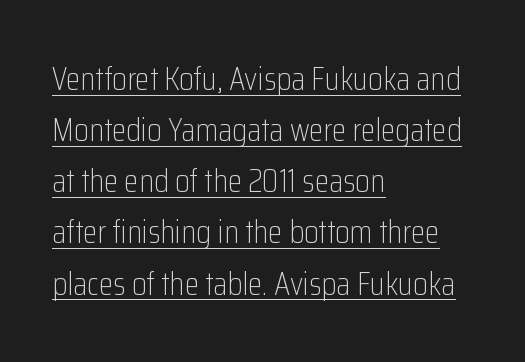
The image shows 33 px light, condensed sans-serif type, upright; set left-aligned, normal line spacing (1.55x), normal letter spacing, underlined; low stroke contrast and a medium x-height.
